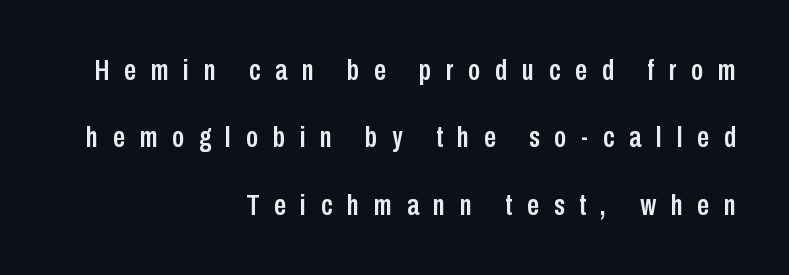
The image shows 30 px condensed sans-serif type, upright; set right-aligned, loose line spacing (2.25x), unusually wide letter spacing (+0.49 em), not underlined; low stroke contrast and a medium x-height.
